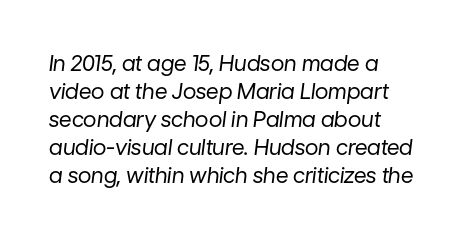
The image shows 22 px text type, italic (leaning right); set left-aligned, normal line spacing (1.27x), normal letter spacing, not underlined.
